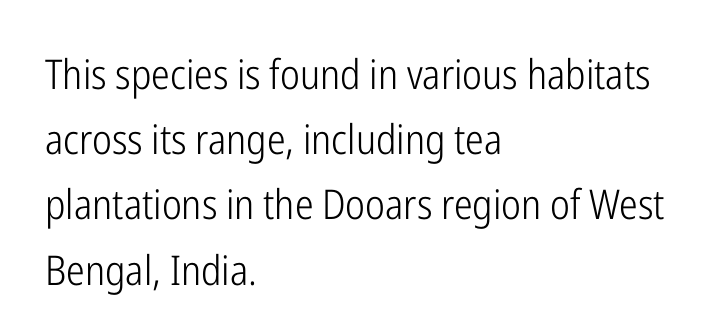
Q: Is the text bold? A: No.
Q: Is the text italic (slanted)? A: No, it is upright.
Q: Is the typeface a serif or a sans-serif typeface? A: Sans-serif.
Q: Is the text underlined? A: No.
Q: How is the paragraph aligned? A: Left-aligned.
Q: Is the spacing between letters normal or unusually wide? A: Normal.
Q: Is the spacing between lines tight, normal or loose? A: Normal.
Q: Width (condensed, normal, or wide)? A: Condensed.
Q: Stroke contrast? A: Low.
Q: x-height? A: Medium.
Q: Monospaced? A: No.
